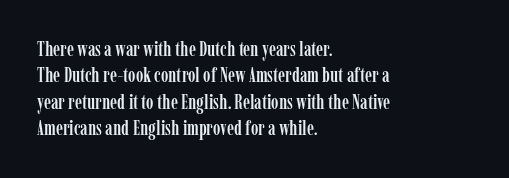
The image shows 20 px text type, upright; set left-aligned, normal line spacing (1.32x), normal letter spacing, not underlined.
